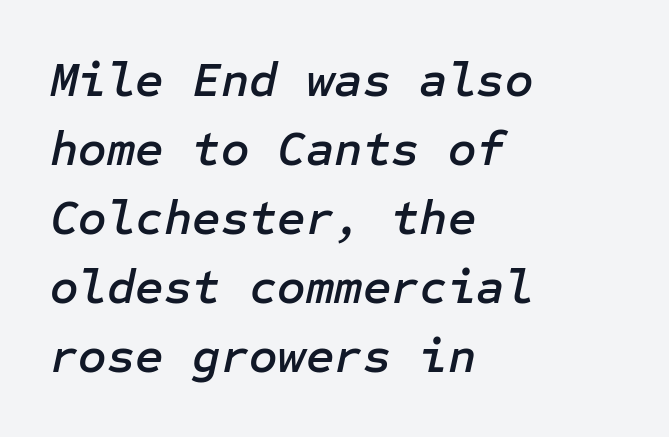
Q: Is the text italic (slanted)? A: Yes, it leans right by about 12 degrees.
Q: Is the text underlined? A: No.
Q: How is the paragraph aligned? A: Left-aligned.
Q: Is the spacing between letters normal or unusually wide? A: Normal.
Q: Is the spacing between lines tight, normal or loose? A: Normal.
Q: Width (condensed, normal, or wide)? A: Normal.
Q: Stroke contrast? A: Low.
Q: x-height? A: Medium.
